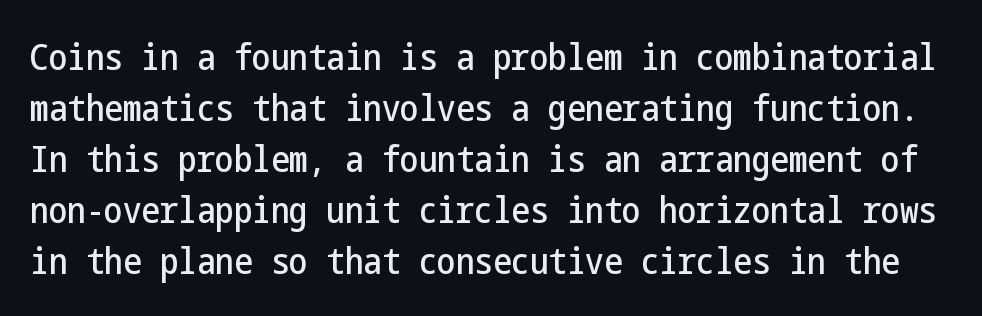
{"serif": "no", "italic": "no", "width": "condensed", "stroke_contrast": "low", "x_height": "medium", "underline": "no", "line_spacing": "normal", "line_spacing_ratio": 1.38, "letter_spacing": "normal", "letter_spacing_em": 0.0, "glyph_px": 37}
